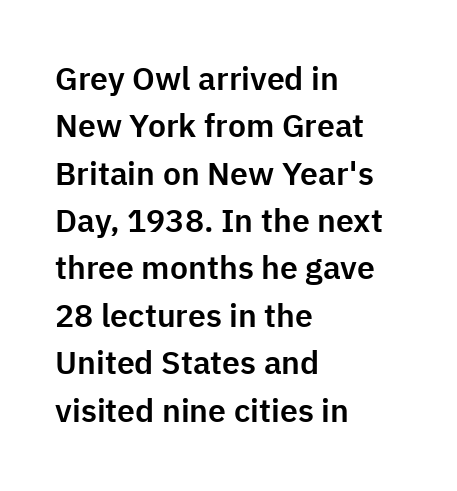
Horizontal alignment here is leftward, the default for most running prose. You could not count columns in this text — the font is proportionally spaced. Descender tails drop into unmarked territory. The letterforms sit shoulder to shoulder at normal distance.
